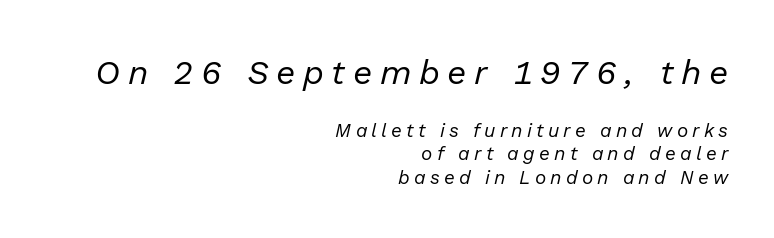
Q: Is the text bold? A: No.
Q: Is the text italic (slanted)? A: Yes, it leans right by about 13 degrees.
Q: Is the text underlined? A: No.
Q: How is the paragraph aligned? A: Right-aligned.
Q: Is the spacing between letters normal or unusually wide? A: Unusually wide.
Q: Is the spacing between lines tight, normal or loose? A: Normal.
Q: Which block of text is set in a larger size, the first (top) or the second (bottom)? A: The first (top) one.
Q: Width (condensed, normal, or wide)? A: Normal.
Q: Stroke contrast? A: Low.
Q: x-height? A: Medium.
Q: Monospaced? A: No.
